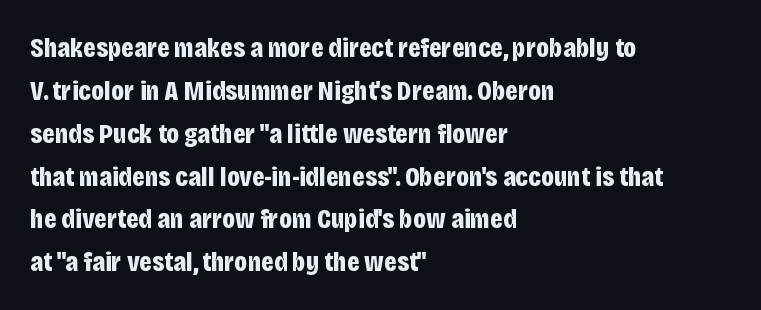
Q: Is the text bold? A: Yes.
Q: Is the text italic (slanted)? A: No, it is upright.
Q: Is the typeface a serif or a sans-serif typeface? A: Sans-serif.
Q: Is the text underlined? A: No.
Q: How is the paragraph aligned? A: Left-aligned.
Q: Is the spacing between letters normal or unusually wide? A: Normal.
Q: Is the spacing between lines tight, normal or loose? A: Normal.
Q: Width (condensed, normal, or wide)? A: Condensed.
Q: Stroke contrast? A: Low.
Q: x-height? A: Large.
Q: Monospaced? A: No.
